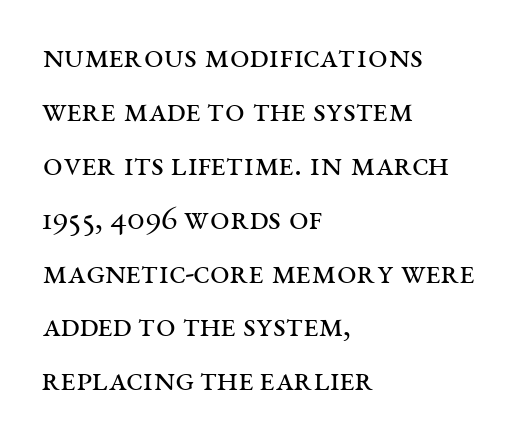
{"serif": "yes", "italic": "no", "bold": "no", "weight": "regular", "width": "wide", "stroke_contrast": "medium", "x_height": "large", "monospaced": "no", "underline": "no", "align": "left", "line_spacing": "normal", "line_spacing_ratio": 1.54, "letter_spacing": "normal", "letter_spacing_em": 0.0, "glyph_px": 35}
